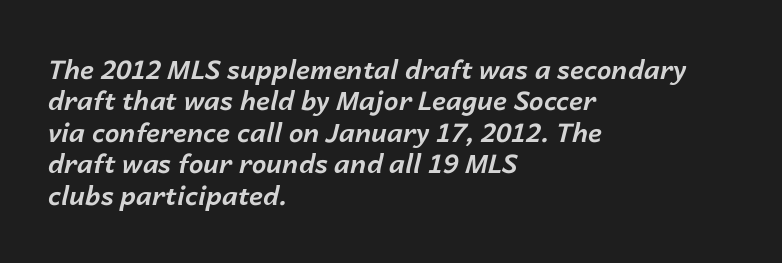
The image shows 26 px bold type, italic (leaning right); set left-aligned, line spacing 1.21x, normal letter spacing, not underlined.
